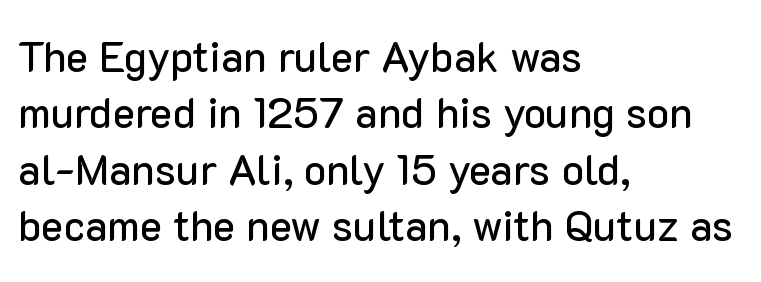
Inter-character spacing is left at the font's built-in metrics. Characters remain perfectly vertical along every line. Clear beneath every line of the passage. These lines are rendered in a variable-pitch font. Does the type have serifs? No, each stem ends abruptly.
